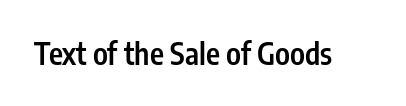
Q: Is the text bold? A: Semi-bold.
Q: Is the text italic (slanted)? A: No, it is upright.
Q: Is the typeface a serif or a sans-serif typeface? A: Sans-serif.
Q: Is the text underlined? A: No.
Q: Is the spacing between letters normal or unusually wide? A: Normal.
Q: Width (condensed, normal, or wide)? A: Condensed.
Q: Stroke contrast? A: Low.
Q: x-height? A: Medium.
Q: Monospaced? A: No.
